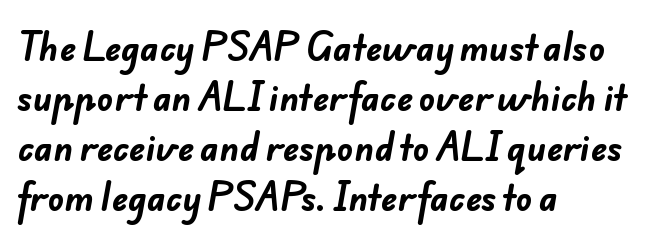
{"serif": "no", "bold": "yes", "weight": "bold", "width": "normal", "stroke_contrast": "low", "x_height": "small", "monospaced": "no", "underline": "no", "align": "left", "line_spacing": "normal", "line_spacing_ratio": 1.47, "letter_spacing": "normal", "letter_spacing_em": 0.0, "glyph_px": 34}
